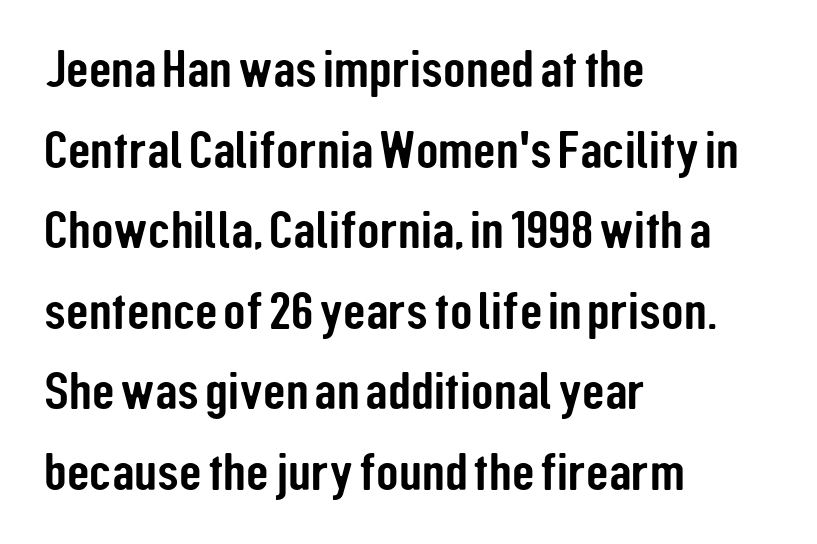
Q: Is the text italic (slanted)? A: No, it is upright.
Q: Is the typeface a serif or a sans-serif typeface? A: Sans-serif.
Q: Is the text underlined? A: No.
Q: How is the paragraph aligned? A: Left-aligned.
Q: Is the spacing between letters normal or unusually wide? A: Normal.
Q: Is the spacing between lines tight, normal or loose? A: Normal.
Q: Width (condensed, normal, or wide)? A: Condensed.
Q: Stroke contrast? A: Low.
Q: x-height? A: Medium.
Q: Monospaced? A: No.
